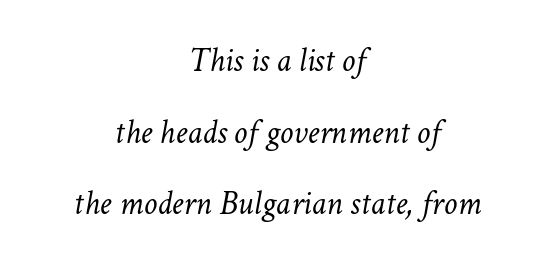
Q: Is the text bold? A: No.
Q: Is the text italic (slanted)? A: Yes, it leans right by about 11 degrees.
Q: Is the text underlined? A: No.
Q: How is the paragraph aligned? A: Centered.
Q: Is the spacing between letters normal or unusually wide? A: Normal.
Q: Is the spacing between lines tight, normal or loose? A: Loose.
Q: Width (condensed, normal, or wide)? A: Normal.
Q: Stroke contrast? A: Low.
Q: x-height? A: Medium.
Q: Monospaced? A: No.
